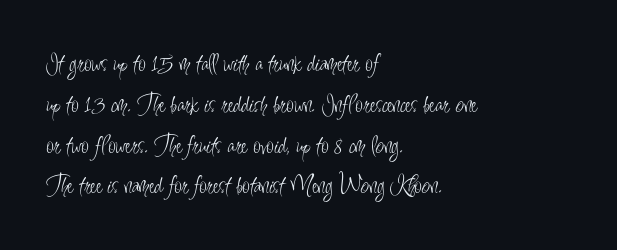
Q: Is the text bold? A: No.
Q: Is the text underlined? A: No.
Q: How is the paragraph aligned? A: Left-aligned.
Q: Is the spacing between letters normal or unusually wide? A: Normal.
Q: Is the spacing between lines tight, normal or loose? A: Normal.
